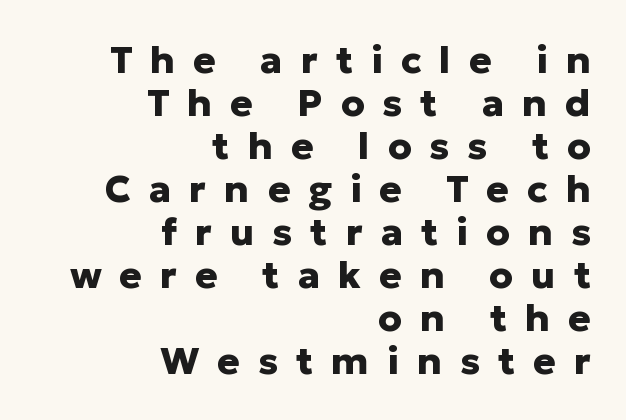
{"serif": "no", "italic": "no", "bold": "yes", "weight": "heavy", "width": "normal", "stroke_contrast": "low", "x_height": "medium", "monospaced": "no", "underline": "no", "align": "right", "line_spacing": "tight", "line_spacing_ratio": 1.13, "letter_spacing": "wide", "letter_spacing_em": 0.47, "glyph_px": 38}
